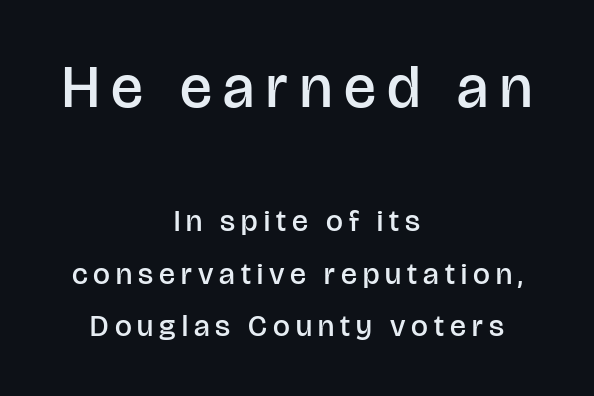
{"serif": "no", "italic": "no", "bold": "semi", "weight": "semibold", "width": "normal", "stroke_contrast": "low", "x_height": "large", "monospaced": "no", "underline": "no", "align": "center", "line_spacing_ratio": 1.74, "letter_spacing": "wide", "letter_spacing_em": 0.2, "larger_block": "first", "size_ratio": 2.0, "glyph_px": 60}
